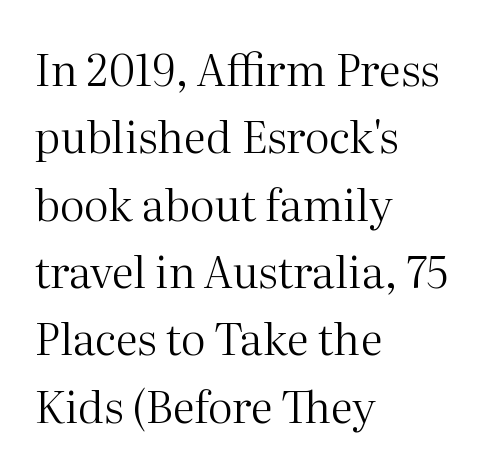
Q: Is the text bold? A: No.
Q: Is the text italic (slanted)? A: No, it is upright.
Q: Is the typeface a serif or a sans-serif typeface? A: Serif.
Q: Is the text underlined? A: No.
Q: How is the paragraph aligned? A: Left-aligned.
Q: Is the spacing between letters normal or unusually wide? A: Normal.
Q: Is the spacing between lines tight, normal or loose? A: Normal.
Q: Width (condensed, normal, or wide)? A: Normal.
Q: Stroke contrast? A: Medium.
Q: x-height? A: Medium.
Q: Monospaced? A: No.
